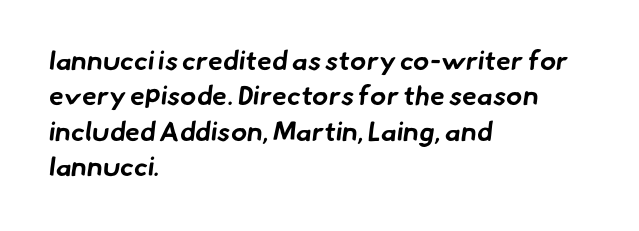
{"bold": "yes", "underline": "no", "align": "left", "line_spacing": "normal", "line_spacing_ratio": 1.31, "letter_spacing": "normal", "letter_spacing_em": 0.0, "glyph_px": 27}
